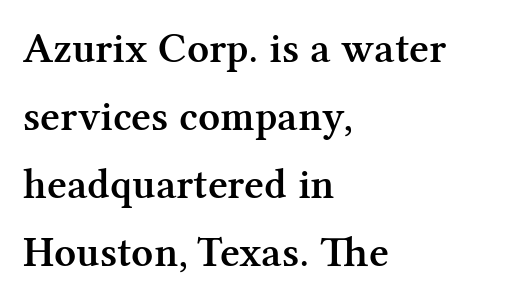
{"serif": "yes", "italic": "no", "bold": "semi", "weight": "semibold", "width": "normal", "stroke_contrast": "medium", "x_height": "medium", "monospaced": "no", "underline": "no", "align": "left", "line_spacing": "normal", "line_spacing_ratio": 1.58, "letter_spacing": "normal", "letter_spacing_em": 0.0, "glyph_px": 43}
